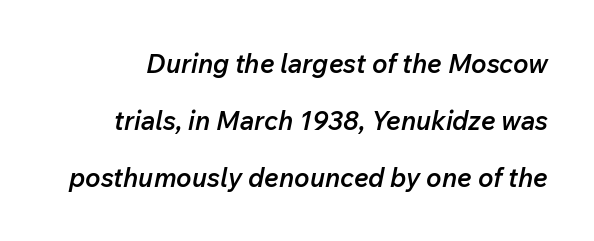
The image shows 26 px text type, italic (leaning right); set loose line spacing (2.2x), normal letter spacing, not underlined.
